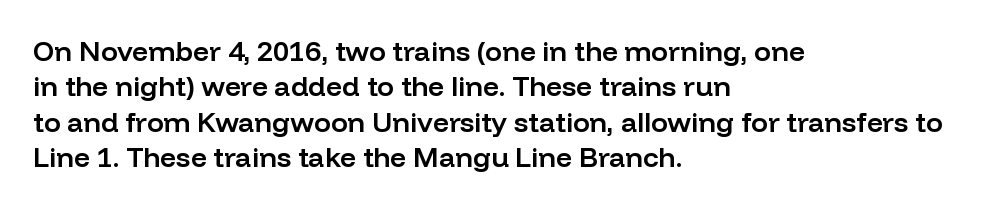
The image shows 28 px semibold sans-serif type, upright; set left-aligned, normal line spacing (1.26x), normal letter spacing, not underlined; low stroke contrast and a medium x-height.
